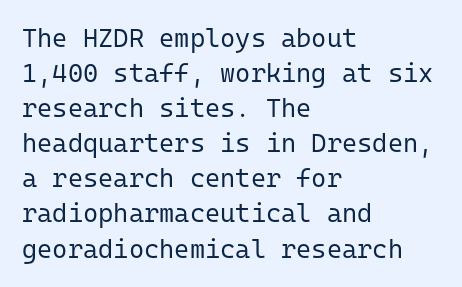
How are the letters spaced? Ordinarily, with no added tracking. Has an underline been added? It has not. Honestly, the row spacing looks completely unremarkable. The font is comparable to plain body text, perhaps lighter. Visually the block forms a straight wall on the left and a jagged coastline on the right.
